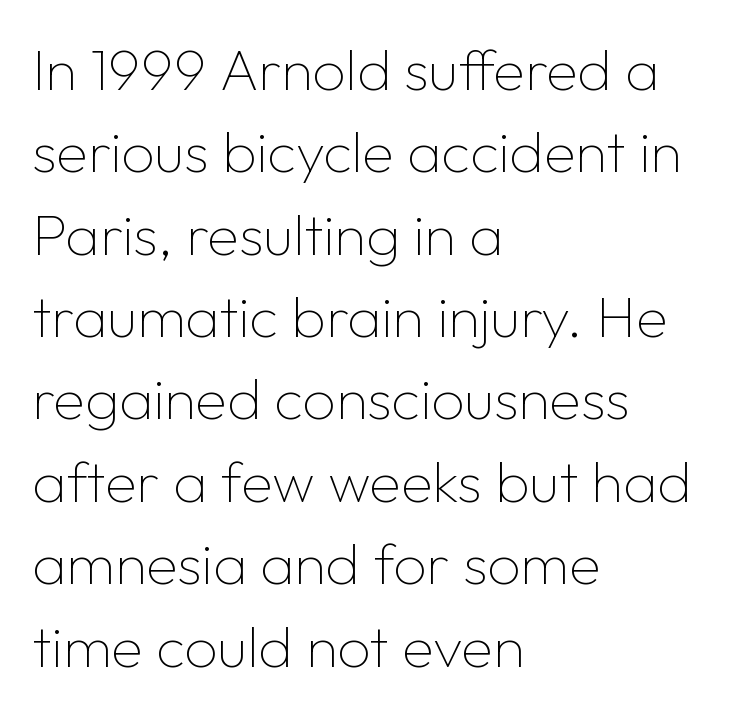
{"serif": "no", "italic": "no", "bold": "no", "weight": "thin", "width": "normal", "stroke_contrast": "low", "x_height": "medium", "monospaced": "no", "underline": "no", "align": "left", "line_spacing": "normal", "line_spacing_ratio": 1.42, "letter_spacing": "normal", "letter_spacing_em": 0.0, "glyph_px": 58}
